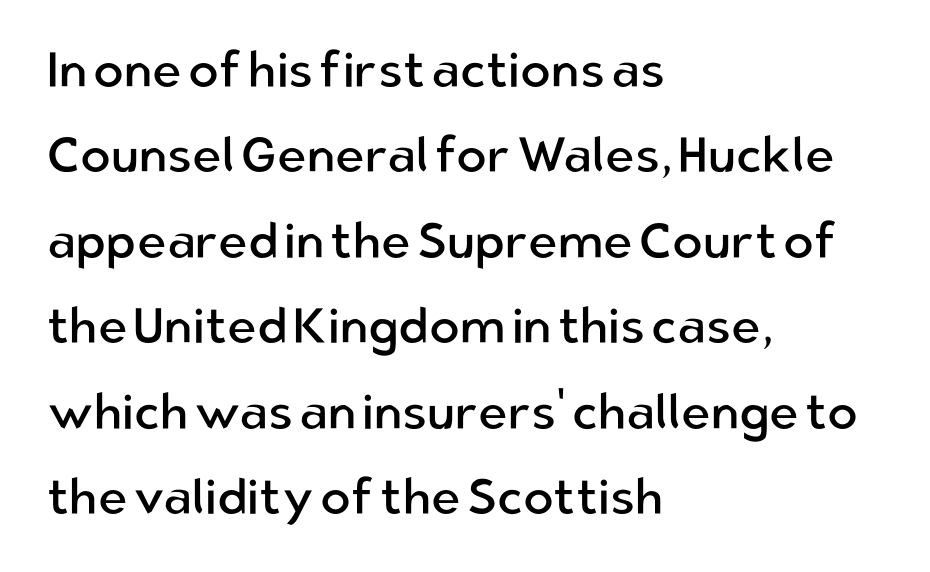
The image shows 50 px regular-weight sans-serif type, upright; set left-aligned, line spacing 1.71x, normal letter spacing, not underlined; low stroke contrast and a medium x-height.
